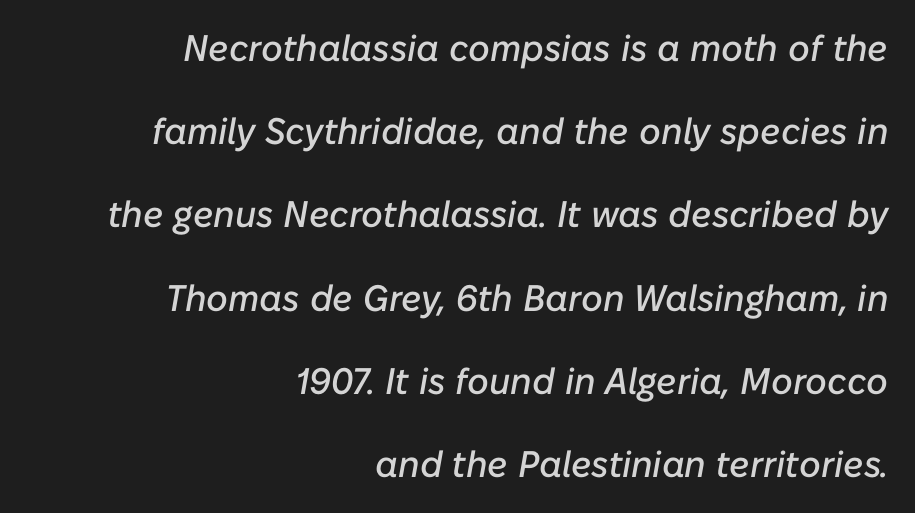
The block of text is sparse from top to bottom, with ample space between rows. The lines are quadded right. This sample uses an oblique cut, with every glyph tilted off the vertical. No word sits above an underline. Observe the ordinary spacing: letters are neighbours, not strangers.
